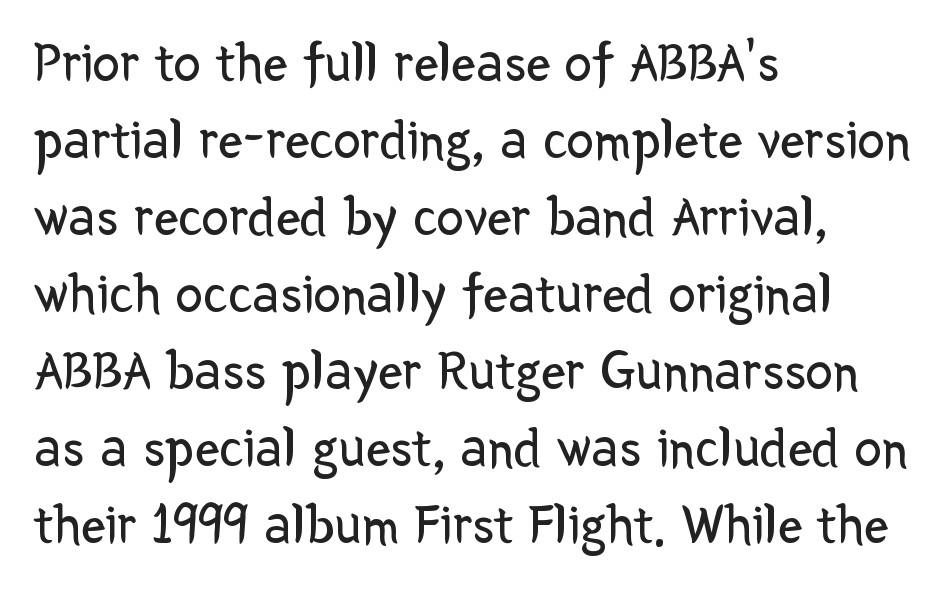
Has an underline been added? It has not. Do the characters align in a grid? No, the font is proportional. The font sits on the lighter half of the weight spectrum, regular included. Line starts are locked; line ends wander. The glyphs in this specimen are sans serif. Students, observe: this is what conventionally led text looks like.
